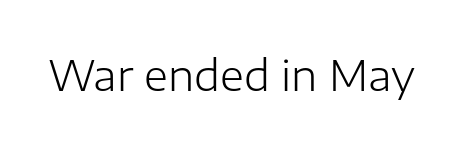
The image shows 41 px light sans-serif type, upright; set normal letter spacing, not underlined; low stroke contrast and a medium x-height.
